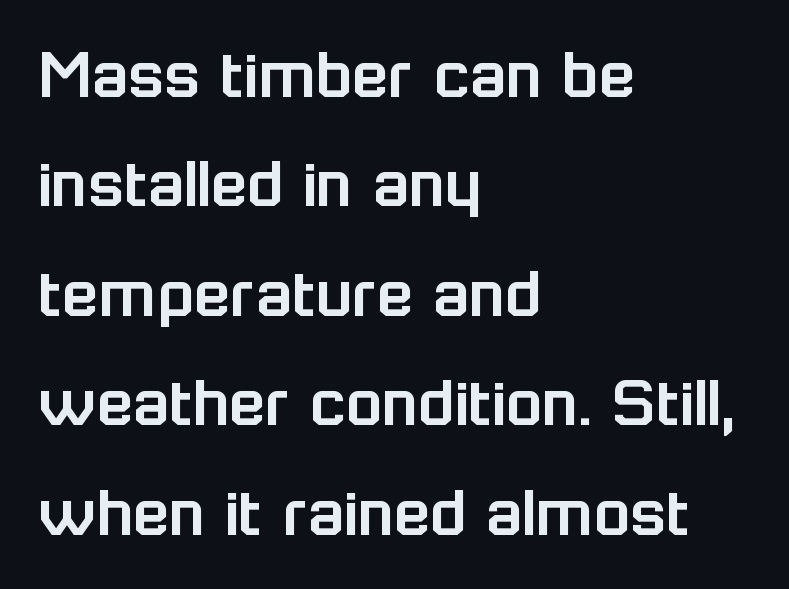
{"serif": "no", "italic": "no", "width": "normal", "stroke_contrast": "low", "x_height": "medium", "monospaced": "no", "underline": "no", "align": "left", "line_spacing": "normal", "line_spacing_ratio": 1.46, "letter_spacing": "normal", "letter_spacing_em": 0.0, "glyph_px": 75}
